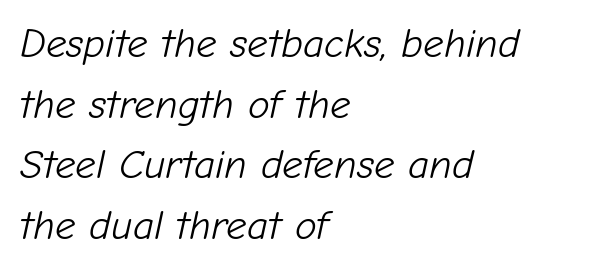
{"italic": "yes", "lean": "right", "slant_degrees": 12, "bold": "no", "weight": "light", "width": "normal", "stroke_contrast": "low", "x_height": "medium", "monospaced": "no", "underline": "no", "align": "left", "line_spacing": "normal", "line_spacing_ratio": 1.48, "letter_spacing": "normal", "letter_spacing_em": 0.0, "glyph_px": 41}
